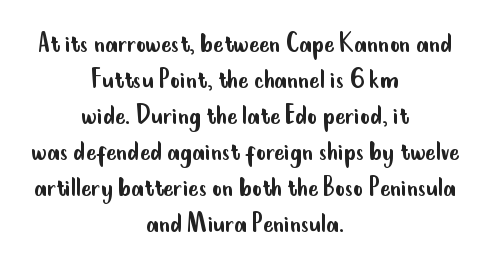
The image shows 30 px regular-weight, condensed sans-serif type, upright; set centered, line spacing 1.2x, normal letter spacing, not underlined; low stroke contrast and a small x-height.
